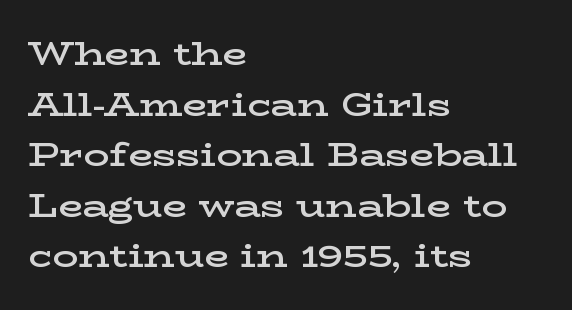
Q: Is the text bold? A: Semi-bold.
Q: Is the text italic (slanted)? A: No, it is upright.
Q: Is the typeface a serif or a sans-serif typeface? A: Serif.
Q: Is the text underlined? A: No.
Q: How is the paragraph aligned? A: Left-aligned.
Q: Is the spacing between letters normal or unusually wide? A: Normal.
Q: Is the spacing between lines tight, normal or loose? A: Normal.
Q: Width (condensed, normal, or wide)? A: Wide.
Q: Stroke contrast? A: Low.
Q: x-height? A: Medium.
Q: Monospaced? A: No.
